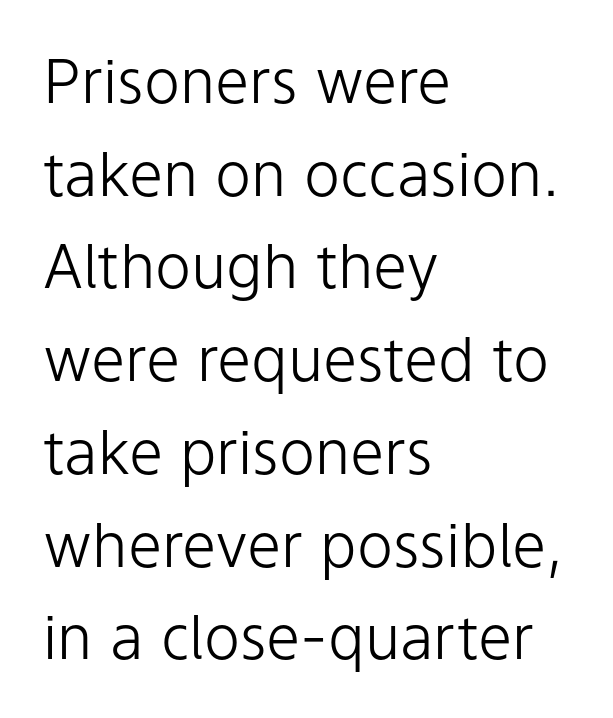
The image shows 61 px light sans-serif type, upright; set left-aligned, normal line spacing (1.52x), normal letter spacing, not underlined; low stroke contrast and a medium x-height.
